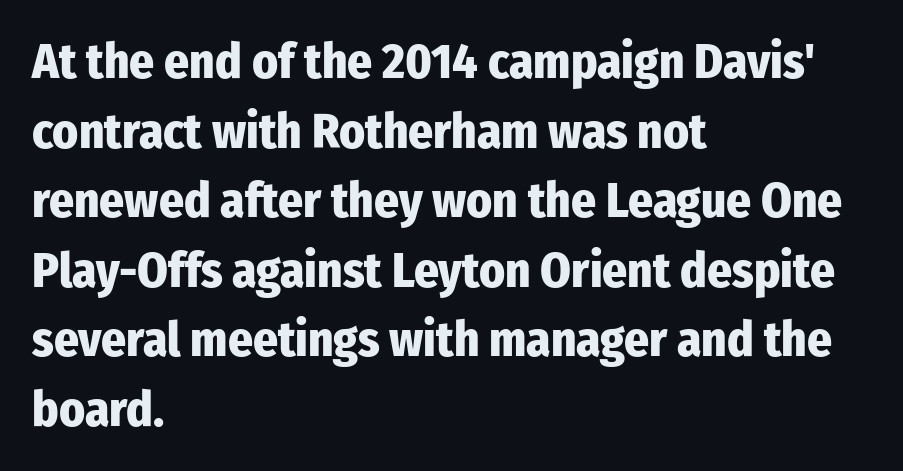
Q: Is the text bold? A: Yes.
Q: Is the text italic (slanted)? A: No, it is upright.
Q: Is the typeface a serif or a sans-serif typeface? A: Sans-serif.
Q: Is the text underlined? A: No.
Q: How is the paragraph aligned? A: Left-aligned.
Q: Is the spacing between letters normal or unusually wide? A: Normal.
Q: Is the spacing between lines tight, normal or loose? A: Normal.
Q: Width (condensed, normal, or wide)? A: Condensed.
Q: Stroke contrast? A: Low.
Q: x-height? A: Medium.
Q: Monospaced? A: No.
